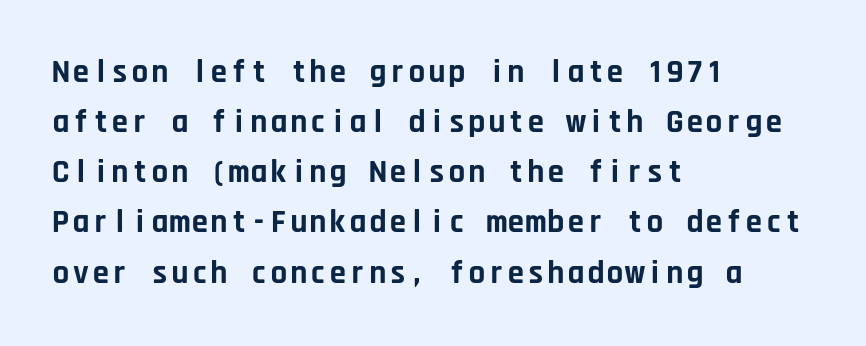
Q: Is the text bold? A: Yes.
Q: Is the text italic (slanted)? A: No, it is upright.
Q: Is the typeface a serif or a sans-serif typeface? A: Sans-serif.
Q: Is the text underlined? A: No.
Q: How is the paragraph aligned? A: Left-aligned.
Q: Is the spacing between letters normal or unusually wide? A: Normal.
Q: Is the spacing between lines tight, normal or loose? A: Normal.
Q: Width (condensed, normal, or wide)? A: Normal.
Q: Stroke contrast? A: Low.
Q: x-height? A: Large.
Q: Monospaced? A: Yes.
